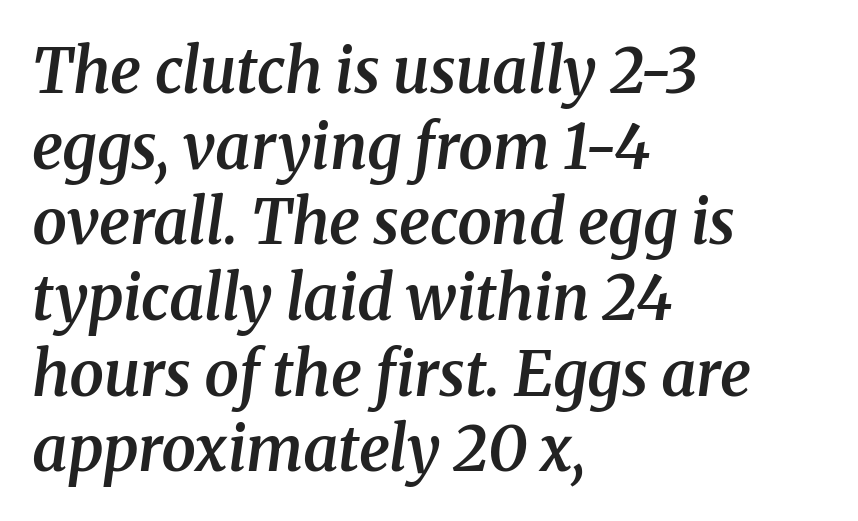
Observe the lean: these are italic letterforms. You can tell from the footed stems that serif type was used. Each word holds together tightly as a unit, with standard inter-letter gaps. The rag falls on the right side of this text block. Compared with an ordinary text face, these strokes are moderately heavier — a semibold. The face used here is proportionally spaced, like ordinary book or web type.
